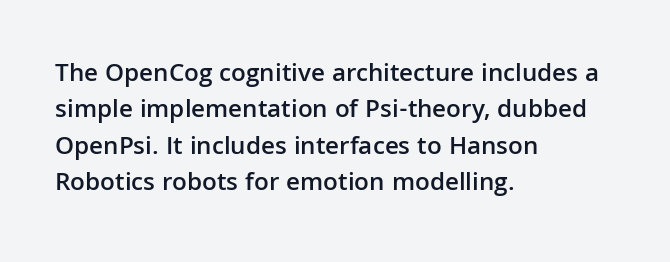
Q: Is the text bold? A: Semi-bold.
Q: Is the text italic (slanted)? A: No, it is upright.
Q: Is the text underlined? A: No.
Q: How is the paragraph aligned? A: Left-aligned.
Q: Is the spacing between letters normal or unusually wide? A: Normal.
Q: Is the spacing between lines tight, normal or loose? A: Normal.
